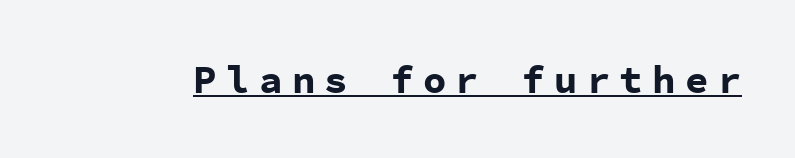
{"serif": "no", "italic": "no", "bold": "yes", "weight": "bold", "width": "normal", "stroke_contrast": "low", "x_height": "medium", "monospaced": "yes", "underline": "yes", "letter_spacing": "wide", "letter_spacing_em": 0.24, "glyph_px": 39}
